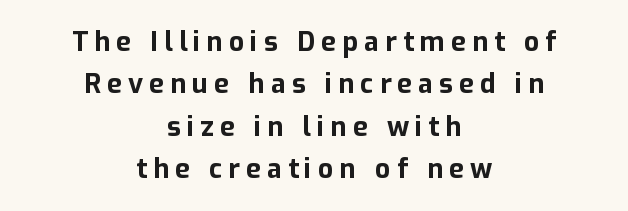
Every letter is thick-stroked: bold, no question. The gap between lines stays unmarked. The rendering inserts visible extra space after every character. One-word summary of the alignment: center.
